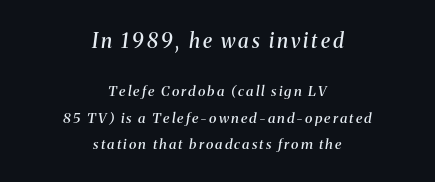
Stems and bowls a touch heavier than normal — semibold. The specimen reads as italic at a glance. The strip under each line holds only bare page. Summary of vertical rhythm: relaxed, with wide interline spacing. Between these two stacked blocks, the higher one wins on size.
